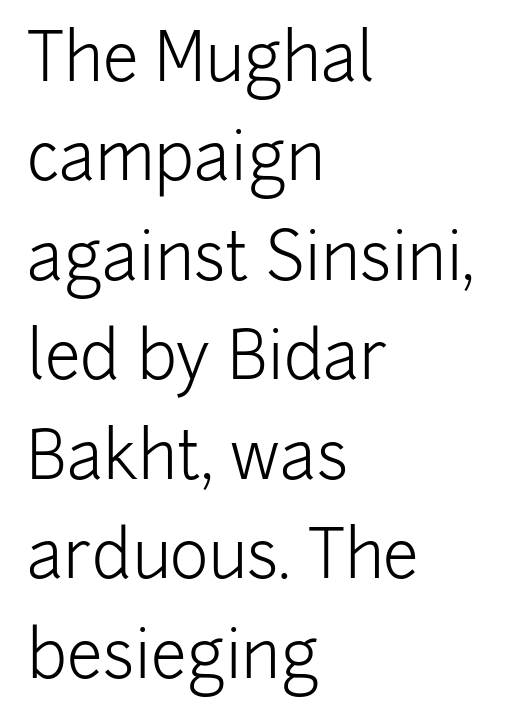
Q: Is the text bold? A: No.
Q: Is the text italic (slanted)? A: No, it is upright.
Q: Is the typeface a serif or a sans-serif typeface? A: Sans-serif.
Q: Is the text underlined? A: No.
Q: How is the paragraph aligned? A: Left-aligned.
Q: Is the spacing between letters normal or unusually wide? A: Normal.
Q: Is the spacing between lines tight, normal or loose? A: Normal.
Q: Width (condensed, normal, or wide)? A: Normal.
Q: Stroke contrast? A: Low.
Q: x-height? A: Medium.
Q: Monospaced? A: No.
